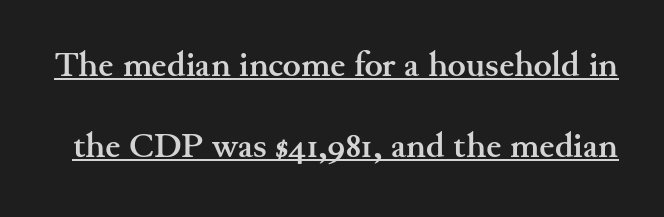
The image shows 34 px semibold, wide serif type, upright; set loose line spacing (2.38x), normal letter spacing, underlined; medium stroke contrast and a small x-height.
